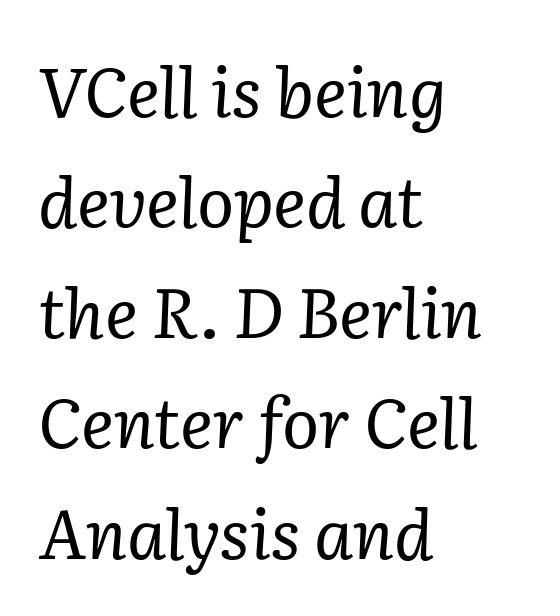
Q: Is the text bold? A: No.
Q: Is the text italic (slanted)? A: Yes, it leans right by about 2 degrees.
Q: Is the typeface a serif or a sans-serif typeface? A: Serif.
Q: Is the text underlined? A: No.
Q: How is the paragraph aligned? A: Left-aligned.
Q: Is the spacing between letters normal or unusually wide? A: Normal.
Q: Is the spacing between lines tight, normal or loose? A: Normal.
Q: Width (condensed, normal, or wide)? A: Normal.
Q: Stroke contrast? A: Low.
Q: x-height? A: Medium.
Q: Monospaced? A: No.
